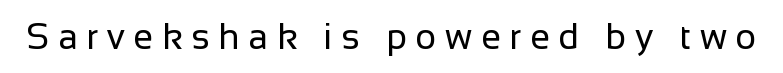
The image shows 36 px regular-weight sans-serif type, upright; set unusually wide letter spacing (+0.24 em), not underlined; low stroke contrast and a medium x-height.
